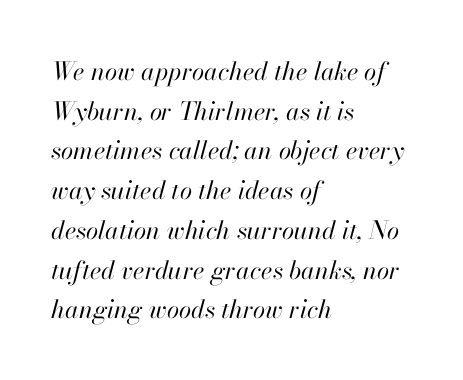
Q: Is the text bold? A: No.
Q: Is the text italic (slanted)? A: Yes, it leans right by about 13 degrees.
Q: Is the text underlined? A: No.
Q: How is the paragraph aligned? A: Left-aligned.
Q: Is the spacing between letters normal or unusually wide? A: Normal.
Q: Is the spacing between lines tight, normal or loose? A: Normal.
